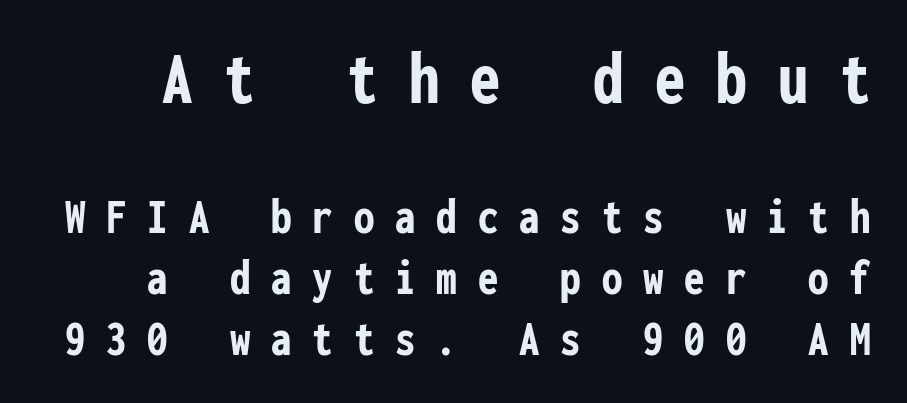
The image shows 76 px semibold, condensed sans-serif type, upright, monospaced; set line spacing 1.2x, unusually wide letter spacing (+0.41 em), not underlined; the first (top) block is 1.49x larger; low stroke contrast and a medium x-height.
